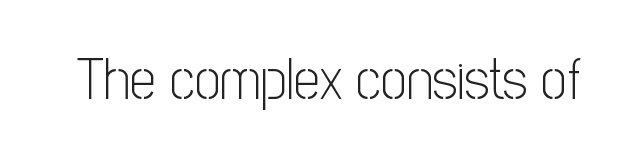
The image shows 58 px light, condensed sans-serif type, upright; set normal letter spacing, not underlined; low stroke contrast and a medium x-height.
